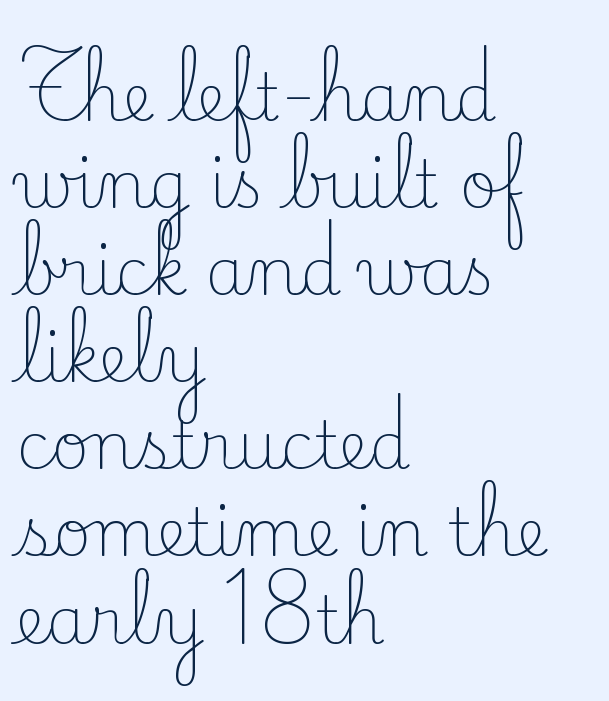
There is no visible air inserted between adjacent glyphs. Serif or sans? Serif — the stroke terminals have little feet. Notice how the passage keeps a crisp vertical edge on the left only. Unmarked baselines from the first word to the last. This block has exactly the height ordinary leading produces.
